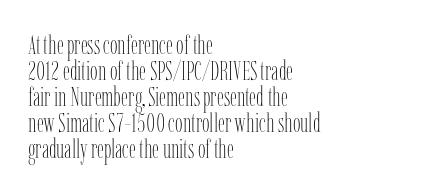
{"italic": "no", "bold": "no", "underline": "no", "align": "left", "line_spacing": "tight", "line_spacing_ratio": 0.96, "letter_spacing": "normal", "letter_spacing_em": 0.0, "glyph_px": 27}
